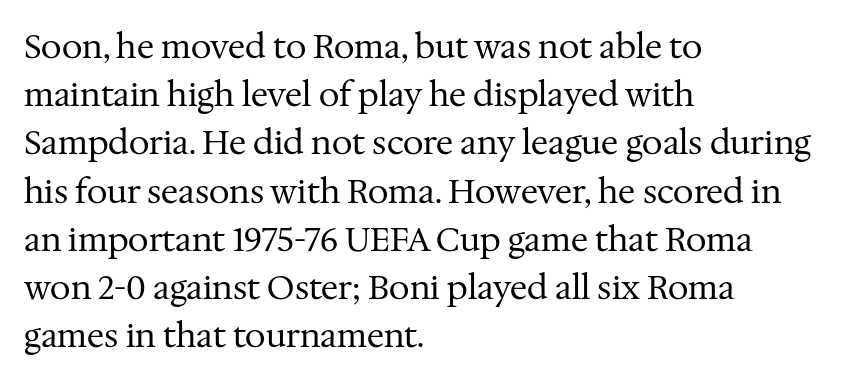
The image shows 33 px regular-weight serif type, upright; set left-aligned, normal line spacing (1.46x), normal letter spacing, not underlined; medium stroke contrast and a medium x-height.
